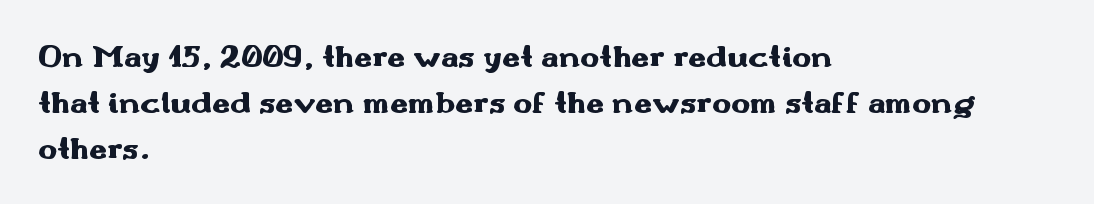
{"serif": "no", "italic": "no", "bold": "yes", "weight": "heavy", "width": "wide", "stroke_contrast": "medium", "x_height": "small", "monospaced": "no", "underline": "no", "align": "left", "line_spacing": "normal", "line_spacing_ratio": 1.43, "letter_spacing": "normal", "letter_spacing_em": 0.0, "glyph_px": 32}
